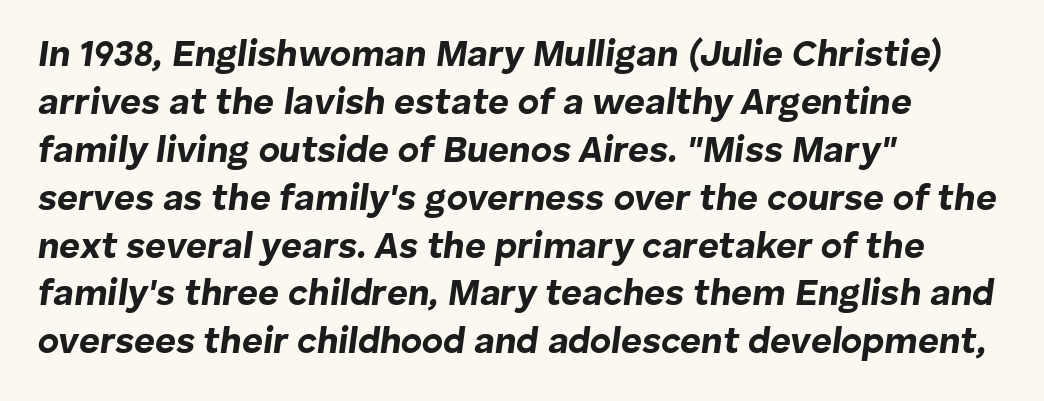
The image shows 36 px bold type, italic (leaning right); set left-aligned, normal line spacing (1.33x), normal letter spacing, not underlined; low stroke contrast and a medium x-height.
